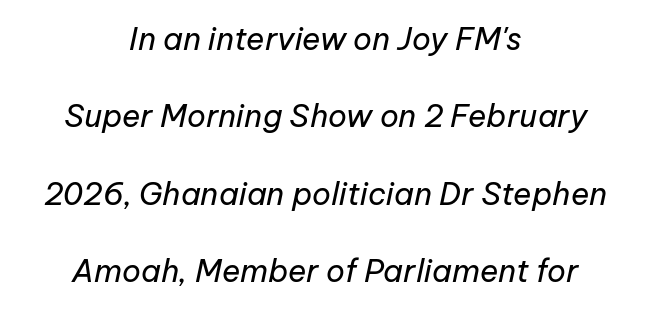
{"italic": "yes", "lean": "right", "slant_degrees": 12, "bold": "no", "weight": "regular", "width": "normal", "stroke_contrast": "low", "x_height": "medium", "monospaced": "no", "underline": "no", "align": "center", "line_spacing": "loose", "line_spacing_ratio": 2.5, "letter_spacing": "normal", "letter_spacing_em": 0.0, "glyph_px": 31}
